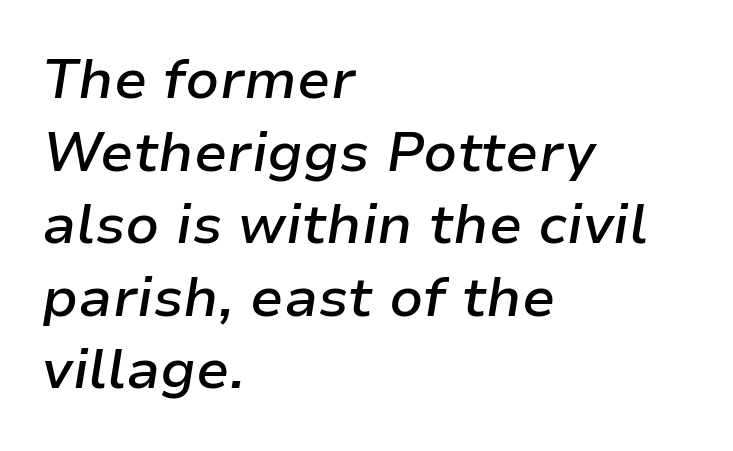
The image shows 55 px semibold type, italic (leaning right); set left-aligned, normal line spacing (1.32x), normal letter spacing, not underlined; low stroke contrast and a medium x-height.
